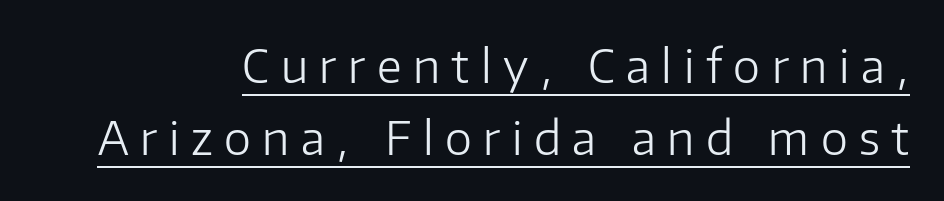
Q: Is the text bold? A: No.
Q: Is the text italic (slanted)? A: No, it is upright.
Q: Is the typeface a serif or a sans-serif typeface? A: Sans-serif.
Q: Is the text underlined? A: Yes.
Q: How is the paragraph aligned? A: Right-aligned.
Q: Is the spacing between letters normal or unusually wide? A: Unusually wide.
Q: Is the spacing between lines tight, normal or loose? A: Normal.
Q: Width (condensed, normal, or wide)? A: Normal.
Q: Stroke contrast? A: Low.
Q: x-height? A: Medium.
Q: Monospaced? A: No.
